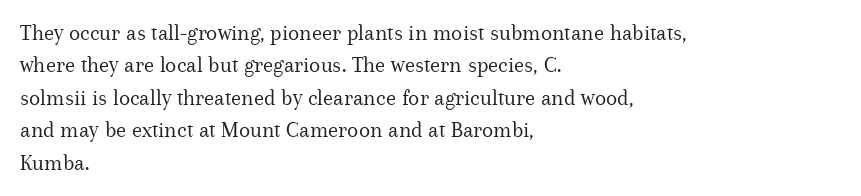
{"italic": "no", "bold": "no", "underline": "no", "align": "left", "line_spacing": "normal", "line_spacing_ratio": 1.41, "letter_spacing": "normal", "letter_spacing_em": 0.0, "glyph_px": 23}
